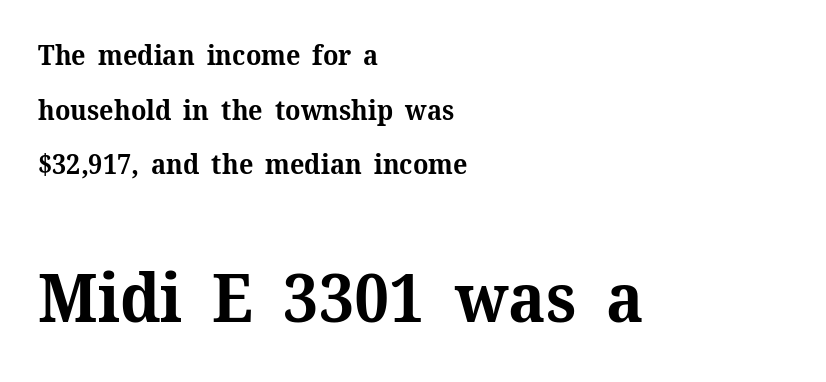
{"serif": "yes", "italic": "no", "bold": "yes", "weight": "bold", "width": "normal", "stroke_contrast": "medium", "x_height": "medium", "monospaced": "no", "underline": "no", "align": "left", "line_spacing": "loose", "line_spacing_ratio": 2.02, "letter_spacing": "normal", "letter_spacing_em": 0.0, "larger_block": "second", "size_ratio": 2.48, "glyph_px": 67}
